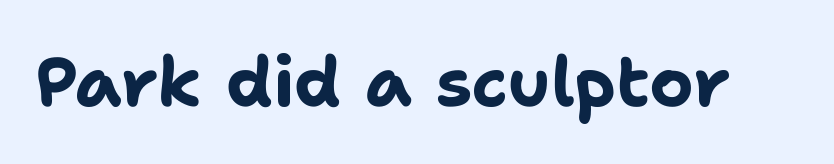
{"serif": "no", "italic": "no", "bold": "yes", "weight": "bold", "width": "normal", "stroke_contrast": "low", "x_height": "medium", "monospaced": "no", "underline": "no", "letter_spacing": "normal", "letter_spacing_em": 0.0, "glyph_px": 69}
